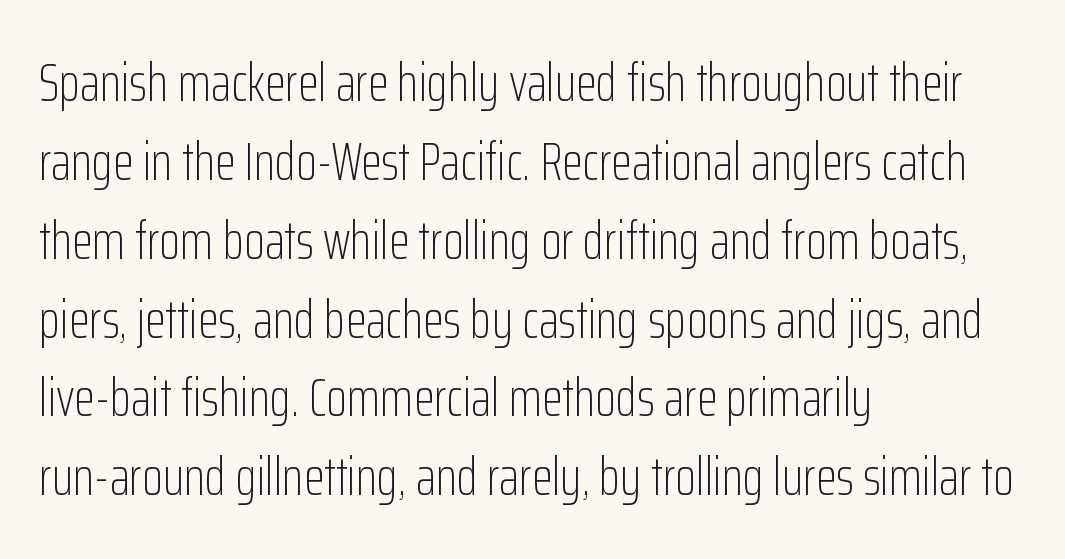
The image shows 54 px light, condensed sans-serif type, upright; set left-aligned, normal line spacing (1.46x), normal letter spacing, not underlined; low stroke contrast and a medium x-height.
